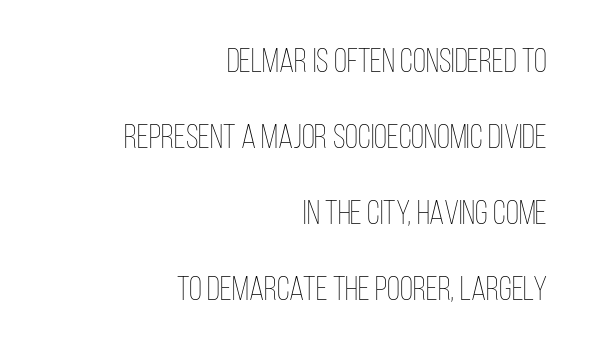
{"italic": "no", "bold": "no", "weight": "thin", "width": "condensed", "stroke_contrast": "low", "x_height": "large", "monospaced": "no", "underline": "no", "align": "right", "line_spacing": "loose", "line_spacing_ratio": 2.24, "letter_spacing": "normal", "letter_spacing_em": 0.0, "glyph_px": 34}
